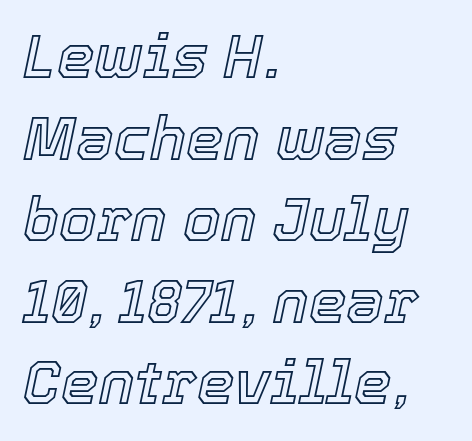
Q: Is the text italic (slanted)? A: Yes, it leans right by about 12 degrees.
Q: Is the text underlined? A: No.
Q: How is the paragraph aligned? A: Left-aligned.
Q: Is the spacing between letters normal or unusually wide? A: Normal.
Q: Is the spacing between lines tight, normal or loose? A: Normal.
Q: Width (condensed, normal, or wide)? A: Normal.
Q: x-height? A: Medium.
Q: Monospaced? A: No.
